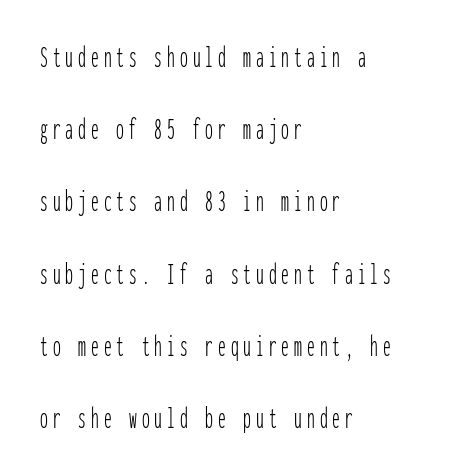
{"serif": "no", "italic": "no", "bold": "no", "weight": "thin", "width": "condensed", "stroke_contrast": "low", "x_height": "medium", "monospaced": "yes", "underline": "no", "align": "left", "line_spacing": "loose", "line_spacing_ratio": 2.33, "glyph_px": 31}
